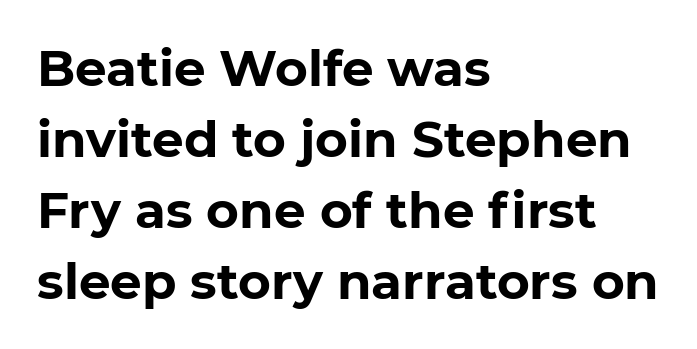
{"serif": "no", "bold": "yes", "weight": "bold", "width": "normal", "stroke_contrast": "low", "x_height": "medium", "monospaced": "no", "underline": "no", "align": "left", "line_spacing": "normal", "line_spacing_ratio": 1.42, "letter_spacing": "normal", "letter_spacing_em": 0.0, "glyph_px": 50}
